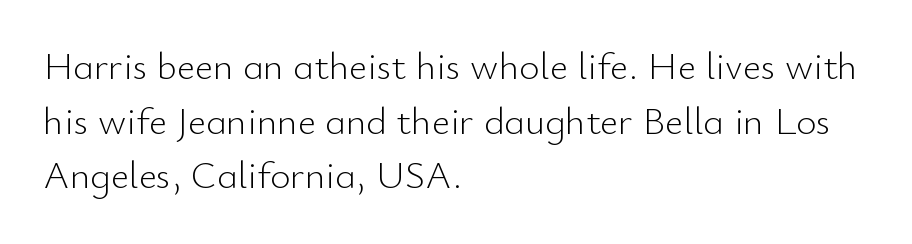
The image shows 39 px light sans-serif type, upright; set left-aligned, normal line spacing (1.4x), normal letter spacing, not underlined; low stroke contrast and a small x-height.
